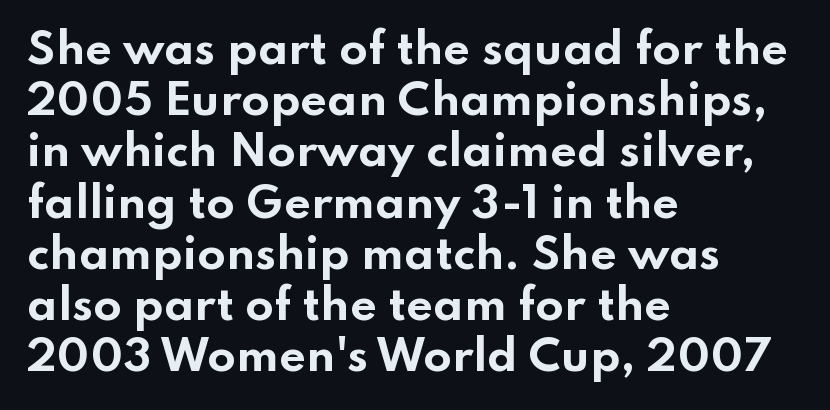
Q: Is the text bold? A: Yes.
Q: Is the text italic (slanted)? A: No, it is upright.
Q: Is the typeface a serif or a sans-serif typeface? A: Sans-serif.
Q: Is the text underlined? A: No.
Q: How is the paragraph aligned? A: Left-aligned.
Q: Is the spacing between letters normal or unusually wide? A: Normal.
Q: Width (condensed, normal, or wide)? A: Wide.
Q: Stroke contrast? A: Low.
Q: x-height? A: Small.
Q: Monospaced? A: No.
